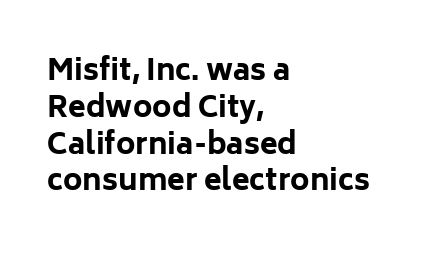
Q: Is the text bold? A: Yes.
Q: Is the text italic (slanted)? A: No, it is upright.
Q: Is the typeface a serif or a sans-serif typeface? A: Sans-serif.
Q: Is the text underlined? A: No.
Q: How is the paragraph aligned? A: Left-aligned.
Q: Is the spacing between letters normal or unusually wide? A: Normal.
Q: Is the spacing between lines tight, normal or loose? A: Normal.
Q: Width (condensed, normal, or wide)? A: Normal.
Q: Stroke contrast? A: Low.
Q: x-height? A: Medium.
Q: Monospaced? A: No.
